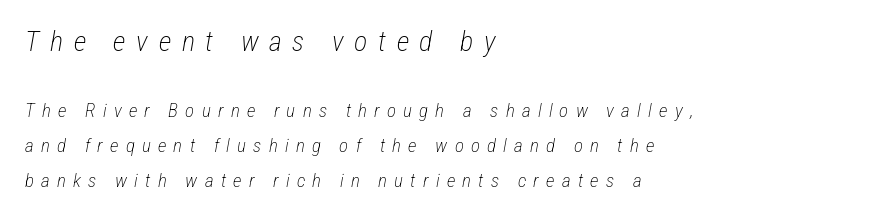
{"italic": "yes", "lean": "right", "slant_degrees": 12, "bold": "no", "weight": "light", "width": "condensed", "stroke_contrast": "low", "x_height": "medium", "monospaced": "no", "underline": "no", "align": "left", "line_spacing_ratio": 1.84, "letter_spacing": "wide", "letter_spacing_em": 0.38, "larger_block": "first", "size_ratio": 1.47, "glyph_px": 28}
